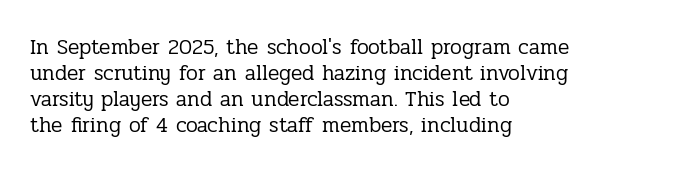
Q: Is the text bold? A: No.
Q: Is the text italic (slanted)? A: No, it is upright.
Q: Is the text underlined? A: No.
Q: How is the paragraph aligned? A: Left-aligned.
Q: Is the spacing between letters normal or unusually wide? A: Normal.
